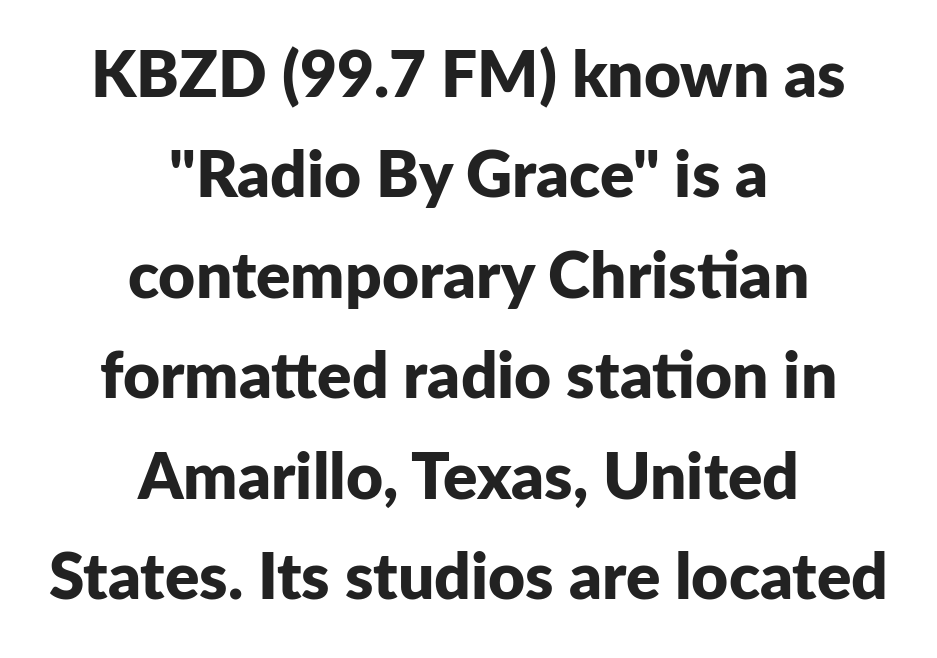
Does extra space separate the letters? No, they use regular spacing. Summary of vertical rhythm: regular, with standard interline spacing. Every character sits straight up, as roman type does. This sample uses a sans-serif face. Clear beneath every line of the passage.
